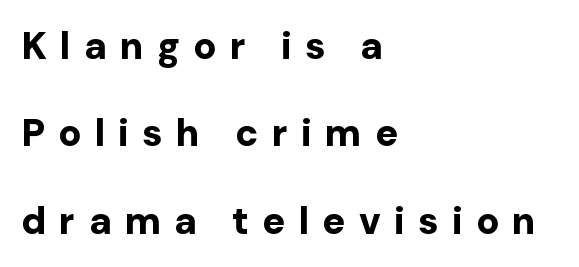
{"serif": "no", "italic": "no", "bold": "yes", "weight": "bold", "width": "normal", "stroke_contrast": "low", "x_height": "medium", "monospaced": "no", "underline": "no", "align": "left", "line_spacing": "loose", "line_spacing_ratio": 2.3, "letter_spacing": "wide", "letter_spacing_em": 0.35, "glyph_px": 38}
